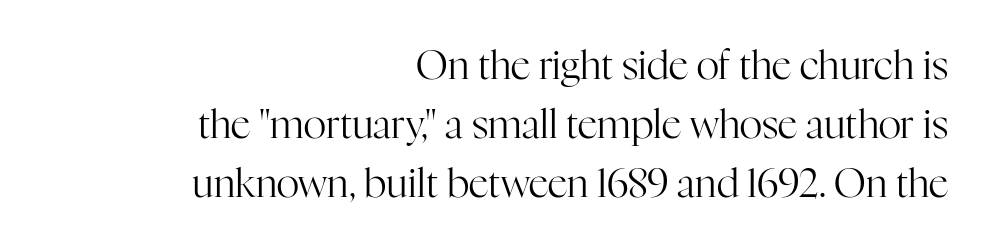
{"serif": "yes", "italic": "no", "bold": "no", "weight": "regular", "width": "normal", "stroke_contrast": "high", "x_height": "medium", "monospaced": "no", "underline": "no", "align": "right", "line_spacing": "normal", "line_spacing_ratio": 1.51, "letter_spacing": "normal", "letter_spacing_em": 0.0, "glyph_px": 39}
